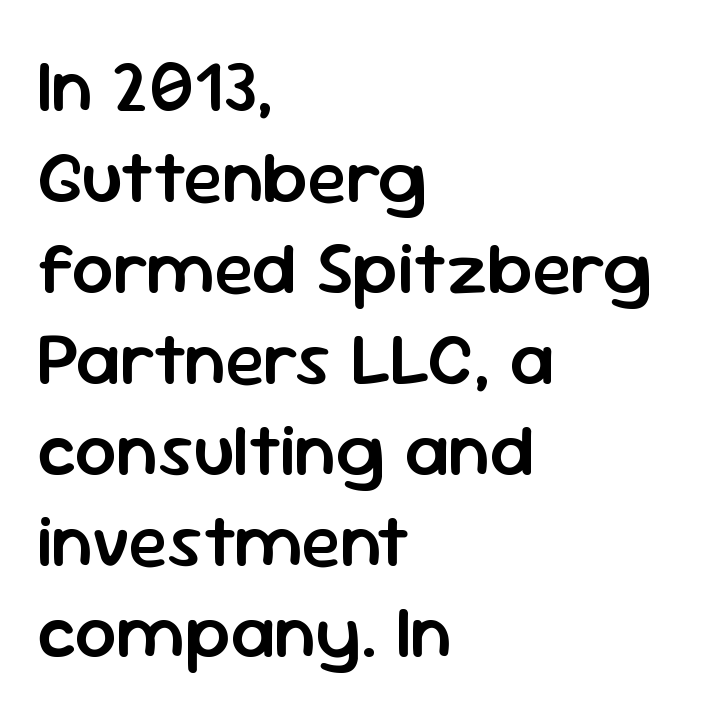
The image shows 74 px semibold sans-serif type, upright; set left-aligned, line spacing 1.23x, normal letter spacing, not underlined; low stroke contrast and a medium x-height.
